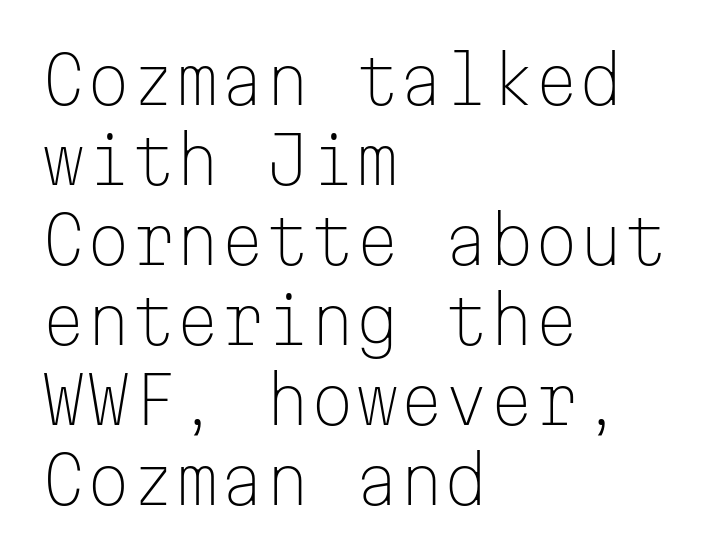
The image shows 64 px light sans-serif type, upright, monospaced; set left-aligned, normal line spacing (1.25x), normal letter spacing, not underlined; low stroke contrast and a medium x-height.
